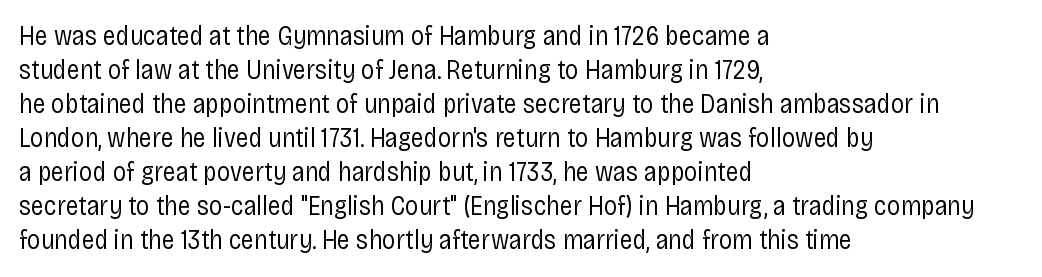
{"italic": "no", "bold": "no", "underline": "no", "align": "left", "line_spacing": "normal", "line_spacing_ratio": 1.26, "letter_spacing": "normal", "letter_spacing_em": 0.0, "glyph_px": 27}
